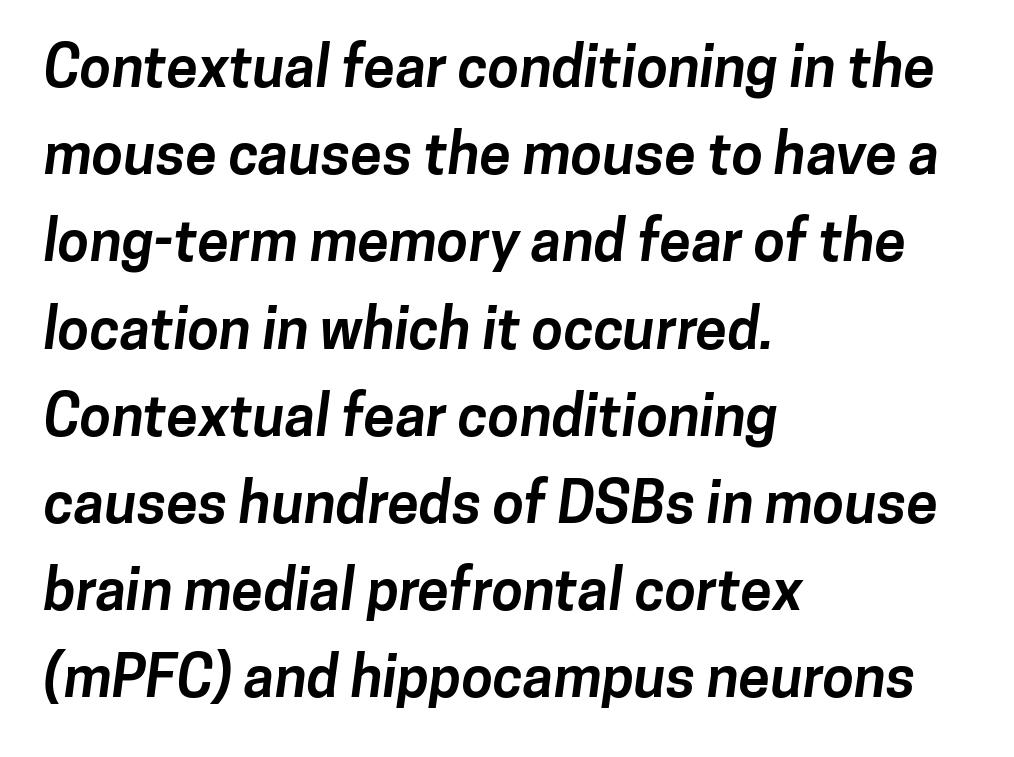
Q: Is the text bold? A: Yes.
Q: Is the typeface a serif or a sans-serif typeface? A: Sans-serif.
Q: Is the text underlined? A: No.
Q: How is the paragraph aligned? A: Left-aligned.
Q: Is the spacing between letters normal or unusually wide? A: Normal.
Q: Is the spacing between lines tight, normal or loose? A: Normal.
Q: Width (condensed, normal, or wide)? A: Normal.
Q: Stroke contrast? A: Low.
Q: x-height? A: Medium.
Q: Monospaced? A: No.
